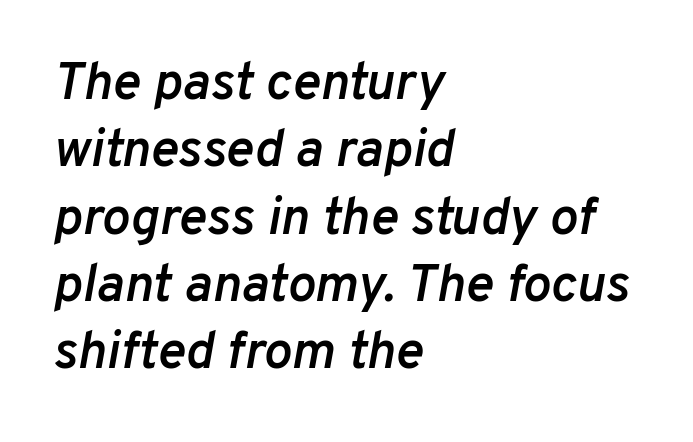
The image shows 53 px semibold type, italic (leaning right); set left-aligned, normal line spacing (1.27x), normal letter spacing, not underlined; low stroke contrast and a medium x-height.
